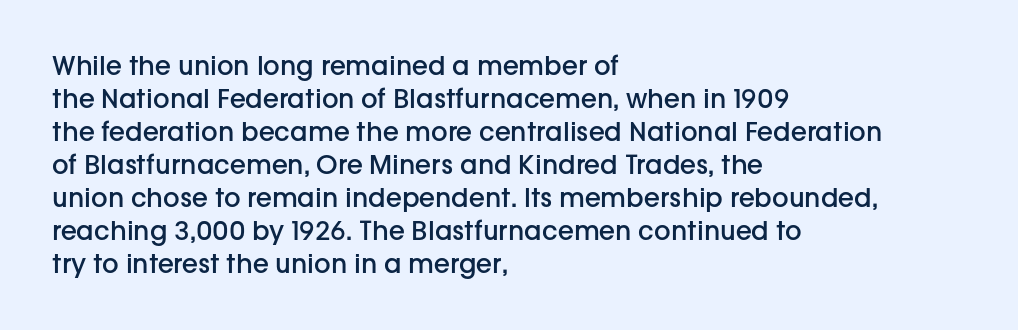
The image shows 26 px text type, upright; set left-aligned, normal line spacing (1.27x), normal letter spacing, not underlined.
